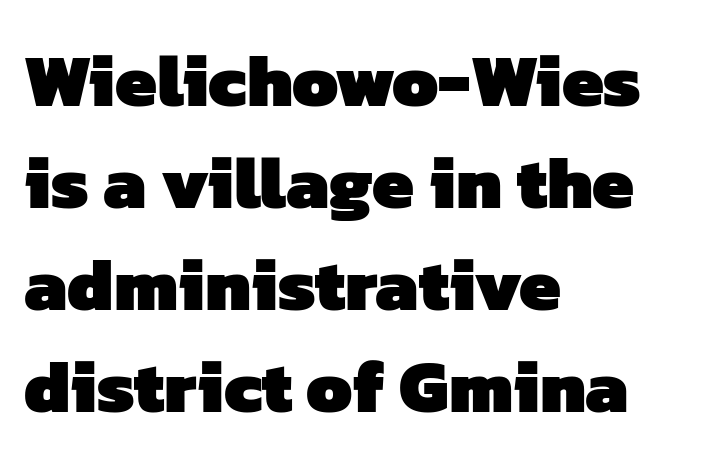
Anything drawn beneath the words? Only blank space. I'd describe the lettering as bold — thick and assertive. Here the glyphs are tracked normally, forming tight word shapes. The rendering shows plain stroke endings on the letterforms — a sans-serif design. The rendering uses natural spacing where letterforms have individual widths. A student would call this left alignment; a typographer would say flush left, rag right.
